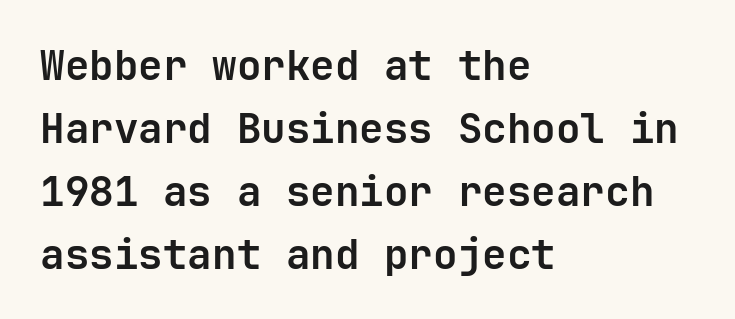
{"serif": "no", "italic": "no", "bold": "yes", "weight": "semibold", "width": "normal", "stroke_contrast": "low", "x_height": "medium", "underline": "no", "align": "left", "line_spacing": "normal", "line_spacing_ratio": 1.54, "letter_spacing": "normal", "letter_spacing_em": 0.0, "glyph_px": 41}
